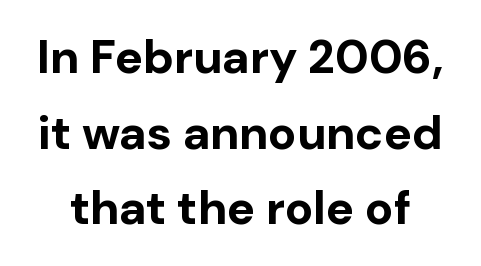
{"serif": "no", "italic": "no", "bold": "yes", "weight": "bold", "width": "normal", "stroke_contrast": "low", "x_height": "medium", "monospaced": "no", "underline": "no", "line_spacing": "normal", "line_spacing_ratio": 1.61, "letter_spacing": "normal", "letter_spacing_em": 0.0, "glyph_px": 47}
